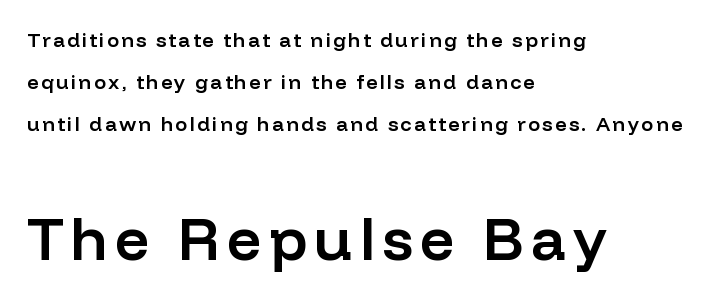
Q: Is the text bold? A: Semi-bold.
Q: Is the text italic (slanted)? A: No, it is upright.
Q: Is the typeface a serif or a sans-serif typeface? A: Sans-serif.
Q: Is the text underlined? A: No.
Q: How is the paragraph aligned? A: Left-aligned.
Q: Is the spacing between lines tight, normal or loose? A: Loose.
Q: Which block of text is set in a larger size, the first (top) or the second (bottom)? A: The second (bottom) one.
Q: Width (condensed, normal, or wide)? A: Normal.
Q: Stroke contrast? A: Low.
Q: x-height? A: Medium.
Q: Monospaced? A: No.
